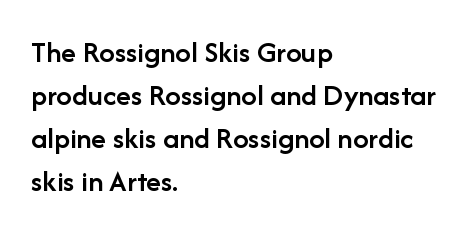
Q: Is the text bold? A: Semi-bold.
Q: Is the text italic (slanted)? A: No, it is upright.
Q: Is the typeface a serif or a sans-serif typeface? A: Sans-serif.
Q: Is the text underlined? A: No.
Q: How is the paragraph aligned? A: Left-aligned.
Q: Is the spacing between letters normal or unusually wide? A: Normal.
Q: Is the spacing between lines tight, normal or loose? A: Normal.
Q: Width (condensed, normal, or wide)? A: Normal.
Q: Stroke contrast? A: Low.
Q: x-height? A: Medium.
Q: Monospaced? A: No.
